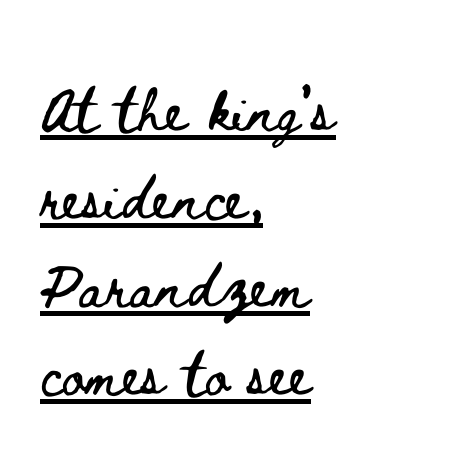
{"width": "wide", "stroke_contrast": "low", "x_height": "small", "monospaced": "no", "underline": "yes", "align": "left", "line_spacing": "normal", "line_spacing_ratio": 1.6, "letter_spacing": "normal", "letter_spacing_em": 0.0, "glyph_px": 55}
